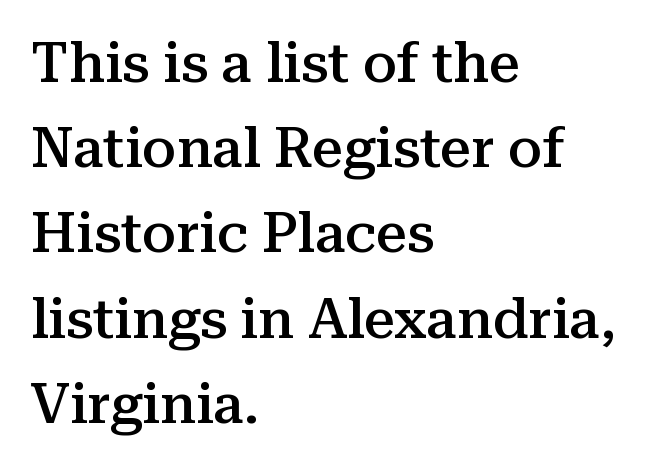
Q: Is the text bold? A: Semi-bold.
Q: Is the text italic (slanted)? A: No, it is upright.
Q: Is the typeface a serif or a sans-serif typeface? A: Serif.
Q: Is the text underlined? A: No.
Q: How is the paragraph aligned? A: Left-aligned.
Q: Is the spacing between letters normal or unusually wide? A: Normal.
Q: Is the spacing between lines tight, normal or loose? A: Normal.
Q: Width (condensed, normal, or wide)? A: Normal.
Q: Stroke contrast? A: Medium.
Q: x-height? A: Medium.
Q: Monospaced? A: No.
